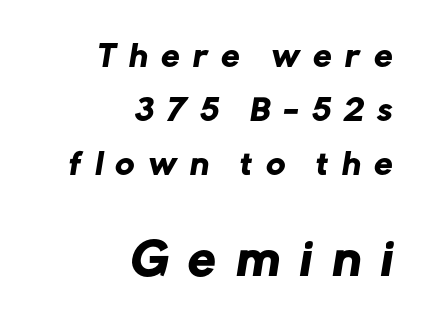
{"serif": "no", "width": "normal", "stroke_contrast": "low", "x_height": "medium", "monospaced": "no", "underline": "no", "align": "right", "line_spacing_ratio": 1.87, "letter_spacing": "wide", "letter_spacing_em": 0.47, "larger_block": "second", "size_ratio": 1.52, "glyph_px": 44}
